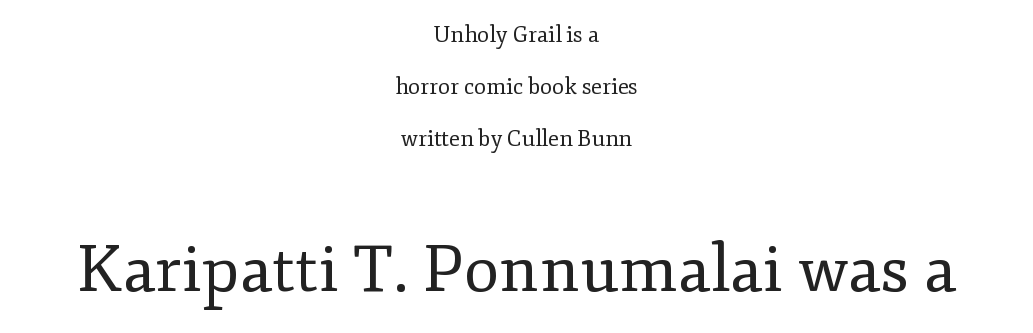
The image shows 65 px regular-weight serif type, upright; set centered, loose line spacing (2.37x), normal letter spacing, not underlined; the second (bottom) block is 2.95x larger; low stroke contrast and a small x-height.
